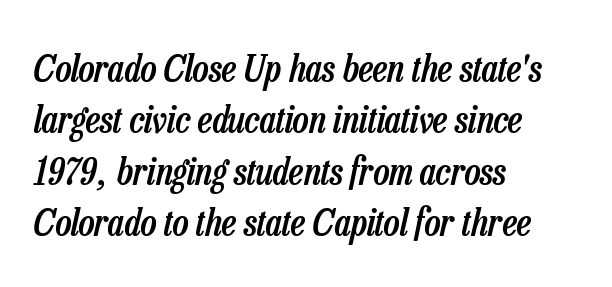
Each letter keeps its own natural width here, so spacing adapts to shape. In terms of letterspacing, this is plain default setting. Look at the stroke-to-counter ratio: somewhat heavy, a semibold. Does the lettering tilt? It does — this is italic.
